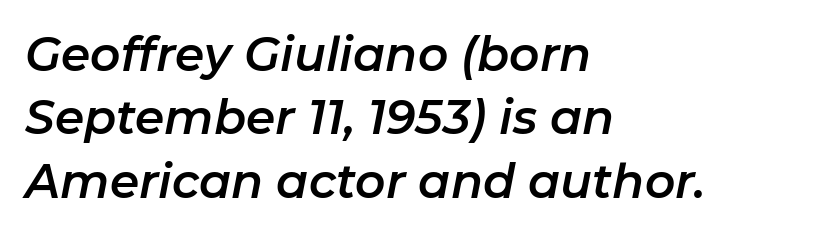
Typeset ragged right — the left edge is the straight one. Baseline-to-baseline distance is the conventional proportion of letter height. The letters advance in unequal steps, a hallmark of proportional type. This rendering leaves character spacing at its baseline value.
